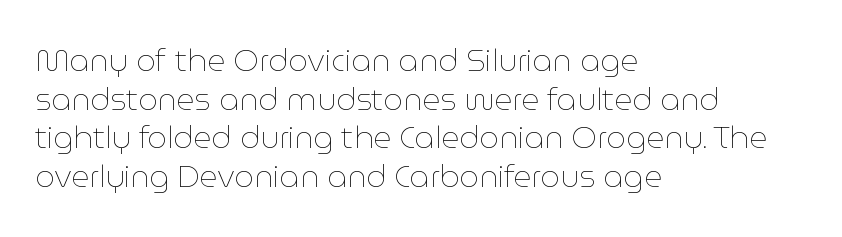
{"italic": "no", "bold": "no", "weight": "thin", "width": "normal", "stroke_contrast": "low", "x_height": "medium", "monospaced": "no", "underline": "no", "align": "left", "line_spacing": "normal", "line_spacing_ratio": 1.25, "letter_spacing": "normal", "letter_spacing_em": 0.0, "glyph_px": 31}
